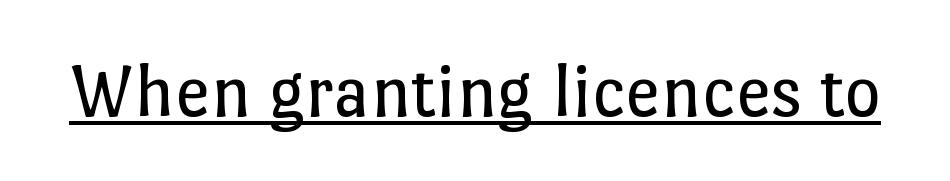
The image shows 78 px regular-weight type, upright; set normal letter spacing, underlined; low stroke contrast and a medium x-height.
